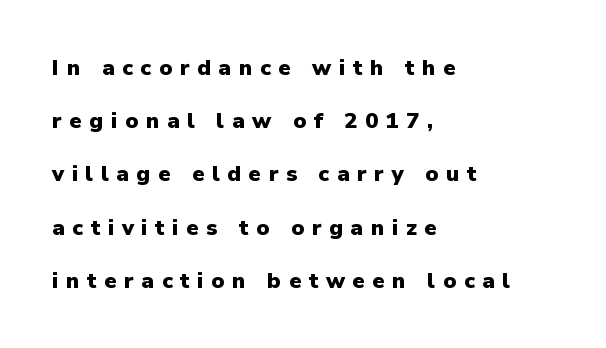
Q: Is the text bold? A: Yes.
Q: Is the text italic (slanted)? A: No, it is upright.
Q: Is the text underlined? A: No.
Q: How is the paragraph aligned? A: Left-aligned.
Q: Is the spacing between letters normal or unusually wide? A: Unusually wide.
Q: Is the spacing between lines tight, normal or loose? A: Loose.
